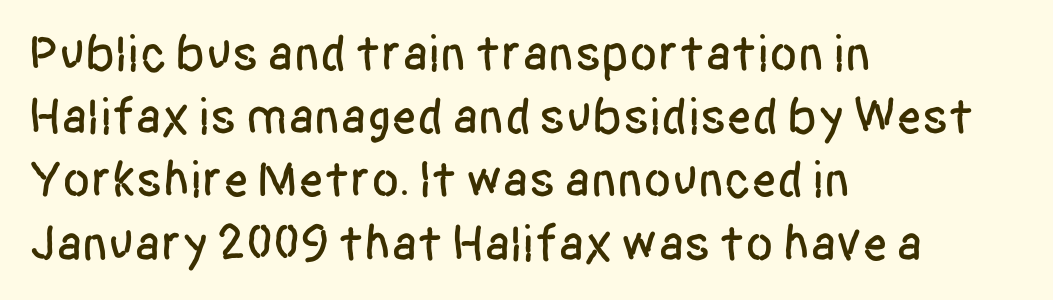
The image shows 51 px condensed sans-serif type, upright; set left-aligned, line spacing 1.24x, normal letter spacing, not underlined; low stroke contrast and a large x-height.
